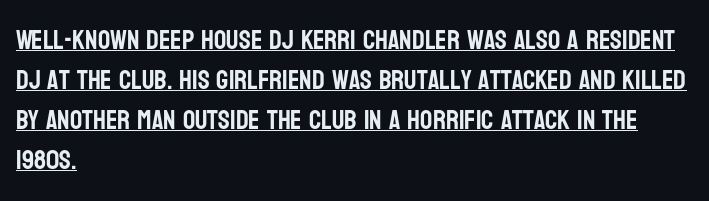
{"italic": "no", "underline": "yes", "align": "left", "line_spacing": "normal", "line_spacing_ratio": 1.48, "letter_spacing": "normal", "letter_spacing_em": 0.0, "glyph_px": 27}
